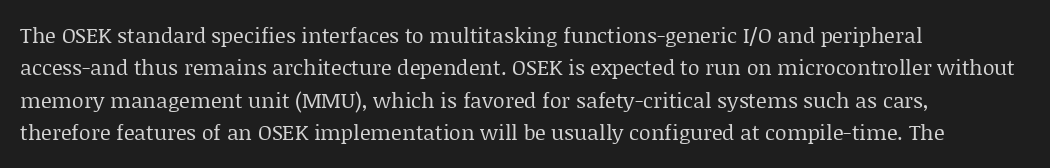
Words float on clear page, feet unadorned. Letters have the restrained weight of plain body copy at most. Horizontal alignment here is leftward, the default for most running prose. Whoever set this chose a conventional vertical rhythm. This sample uses an upright cut, with every glyph sitting square on the baseline.
